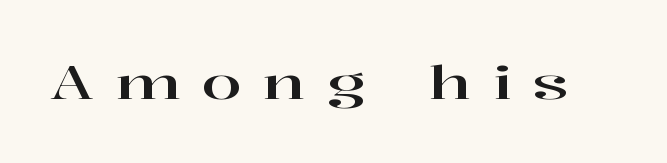
{"serif": "yes", "italic": "no", "width": "wide", "stroke_contrast": "high", "x_height": "medium", "monospaced": "no", "underline": "no", "letter_spacing": "wide", "letter_spacing_em": 0.47, "glyph_px": 46}
